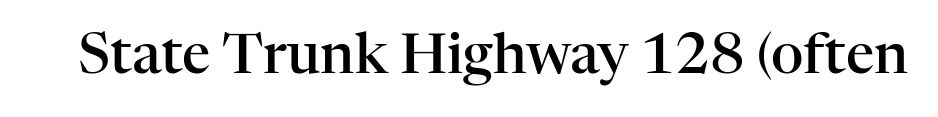
The image shows 56 px semibold serif type, upright; set normal letter spacing, not underlined; high stroke contrast and a medium x-height.
